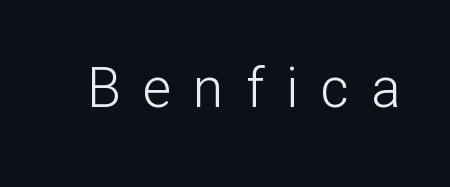
{"serif": "no", "italic": "no", "bold": "no", "weight": "light", "width": "normal", "stroke_contrast": "low", "x_height": "medium", "monospaced": "no", "underline": "no", "letter_spacing": "wide", "letter_spacing_em": 0.4, "glyph_px": 55}
